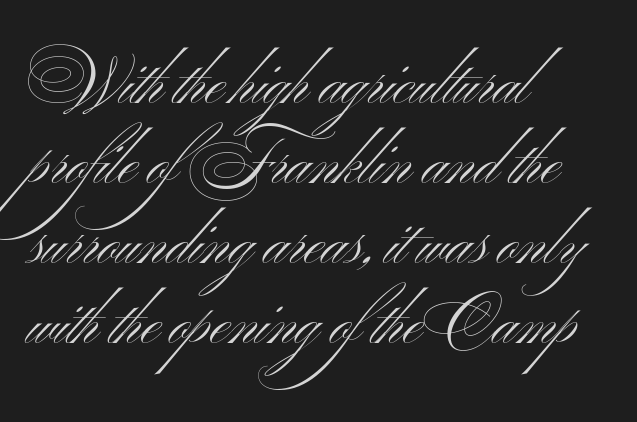
{"serif": "no", "bold": "no", "weight": "light", "width": "wide", "stroke_contrast": "medium", "x_height": "small", "monospaced": "no", "underline": "no", "align": "left", "line_spacing": "normal", "line_spacing_ratio": 1.27, "letter_spacing": "normal", "letter_spacing_em": 0.0, "glyph_px": 63}
